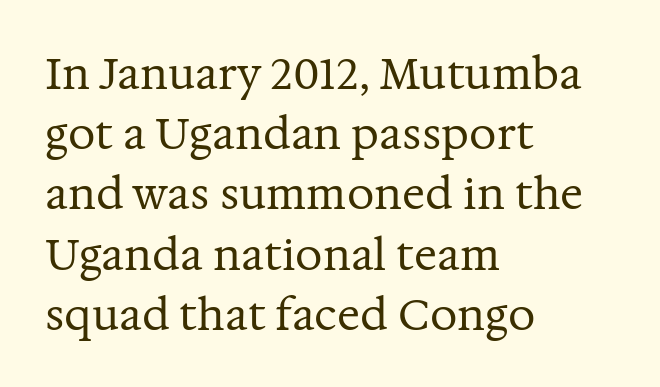
Q: Is the text bold? A: No.
Q: Is the text italic (slanted)? A: No, it is upright.
Q: Is the typeface a serif or a sans-serif typeface? A: Serif.
Q: Is the text underlined? A: No.
Q: How is the paragraph aligned? A: Left-aligned.
Q: Is the spacing between letters normal or unusually wide? A: Normal.
Q: Is the spacing between lines tight, normal or loose? A: Normal.
Q: Width (condensed, normal, or wide)? A: Normal.
Q: Stroke contrast? A: Medium.
Q: x-height? A: Medium.
Q: Monospaced? A: No.
